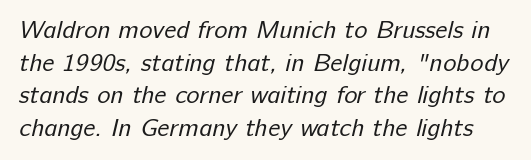
The image shows 25 px text type; set normal line spacing (1.31x), normal letter spacing, not underlined.
